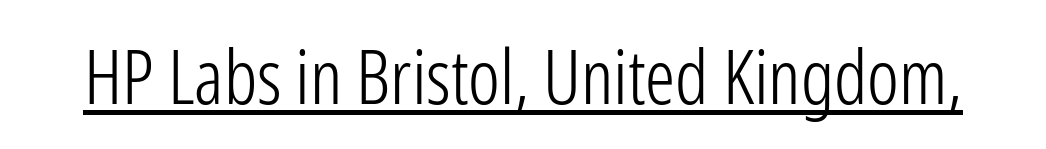
The image shows 75 px light, condensed sans-serif type, upright; set normal letter spacing, underlined; low stroke contrast and a medium x-height.
